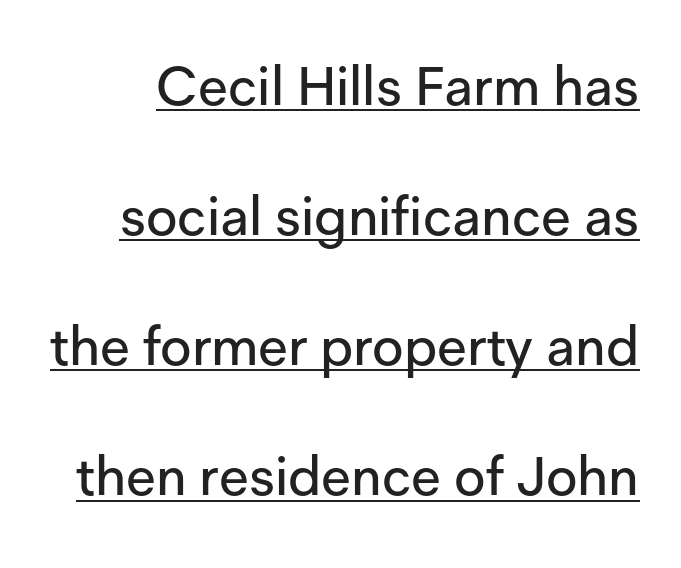
The face used here is proportionally spaced, like ordinary book or web type. What stands out about the letter spacing? Nothing — it is the standard amount. A typesetter would call this leading open, well beyond the default. Check the space under the baseline: a stroke is drawn there. When letters stand straight like this, we call the style roman or upright.
